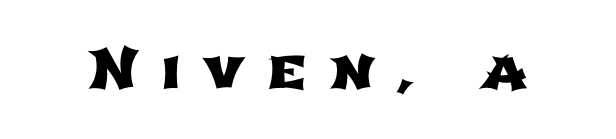
Q: Is the typeface a serif or a sans-serif typeface? A: Sans-serif.
Q: Is the text underlined? A: No.
Q: Is the spacing between letters normal or unusually wide? A: Unusually wide.
Q: Width (condensed, normal, or wide)? A: Wide.
Q: Stroke contrast? A: Low.
Q: x-height? A: Medium.
Q: Monospaced? A: No.
